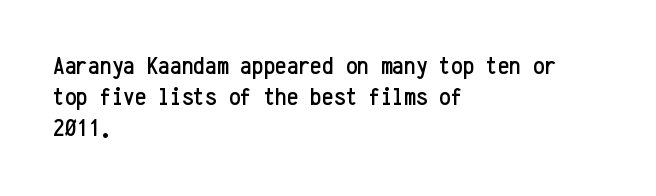
The image shows 26 px text type, upright; set left-aligned, line spacing 1.2x, normal letter spacing, not underlined.
